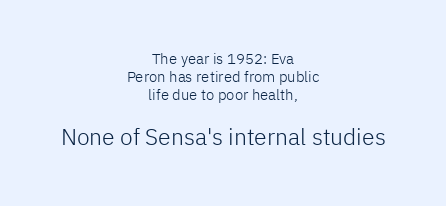
{"italic": "no", "bold": "no", "underline": "no", "align": "center", "line_spacing_ratio": 1.2, "letter_spacing": "normal", "letter_spacing_em": 0.0, "larger_block": "second", "size_ratio": 1.53, "glyph_px": 23}
